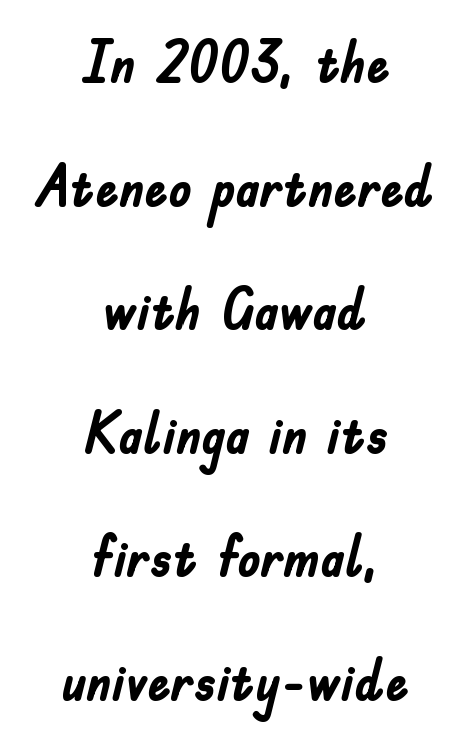
The image shows 58 px semibold, condensed sans-serif type; set centered, loose line spacing (2.13x), normal letter spacing, not underlined; low stroke contrast and a small x-height.
